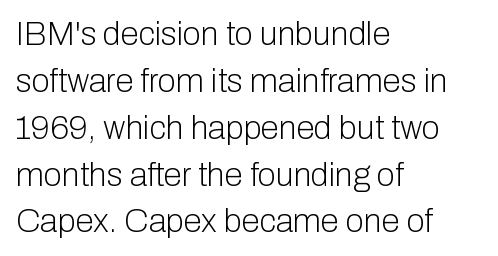
Q: Is the text bold? A: No.
Q: Is the text italic (slanted)? A: No, it is upright.
Q: Is the typeface a serif or a sans-serif typeface? A: Sans-serif.
Q: Is the text underlined? A: No.
Q: How is the paragraph aligned? A: Left-aligned.
Q: Is the spacing between letters normal or unusually wide? A: Normal.
Q: Is the spacing between lines tight, normal or loose? A: Normal.
Q: Width (condensed, normal, or wide)? A: Normal.
Q: Stroke contrast? A: Low.
Q: x-height? A: Medium.
Q: Monospaced? A: No.
